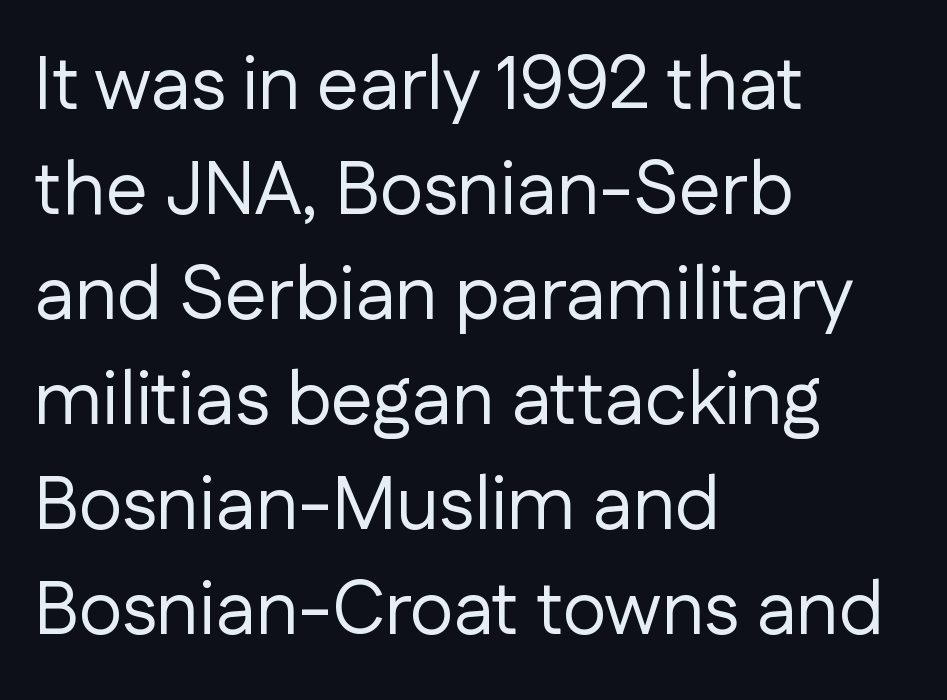
{"serif": "no", "italic": "no", "bold": "no", "weight": "regular", "width": "normal", "stroke_contrast": "low", "x_height": "medium", "monospaced": "no", "underline": "no", "align": "left", "line_spacing": "normal", "line_spacing_ratio": 1.4, "letter_spacing": "normal", "letter_spacing_em": 0.0, "glyph_px": 75}
